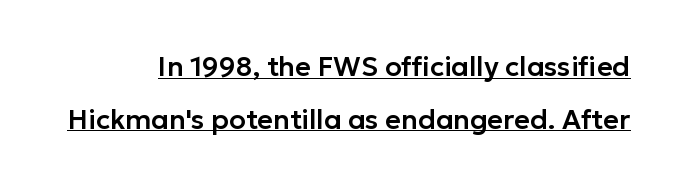
Q: Is the text italic (slanted)? A: No, it is upright.
Q: Is the text underlined? A: Yes.
Q: Is the spacing between letters normal or unusually wide? A: Normal.
Q: Is the spacing between lines tight, normal or loose? A: Loose.
